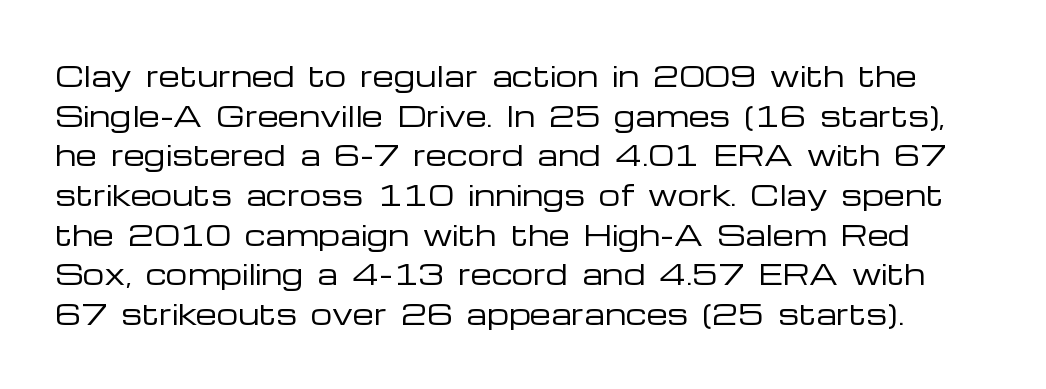
Q: Is the text bold? A: No.
Q: Is the text italic (slanted)? A: No, it is upright.
Q: Is the text underlined? A: No.
Q: Is the spacing between letters normal or unusually wide? A: Normal.
Q: Is the spacing between lines tight, normal or loose? A: Normal.
